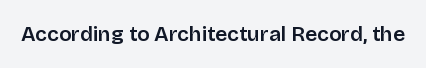
The image shows 21 px text type, upright; set normal letter spacing, not underlined.
